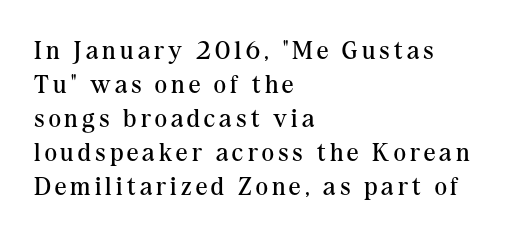
{"italic": "no", "bold": "no", "underline": "no", "align": "left", "line_spacing": "normal", "line_spacing_ratio": 1.31, "glyph_px": 26}
